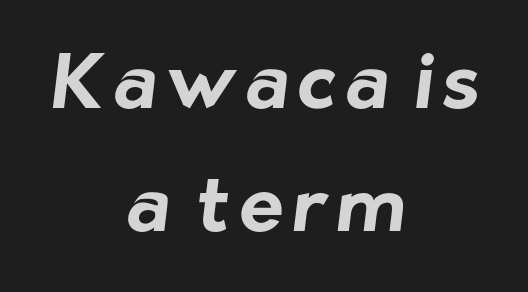
The image shows 75 px bold sans-serif type; set centered, normal line spacing (1.64x), not underlined; low stroke contrast and a medium x-height.
